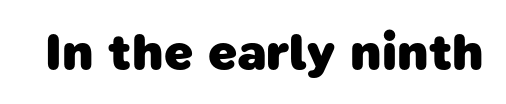
The image shows 51 px heavy sans-serif type; set normal letter spacing, not underlined; low stroke contrast and a medium x-height.
